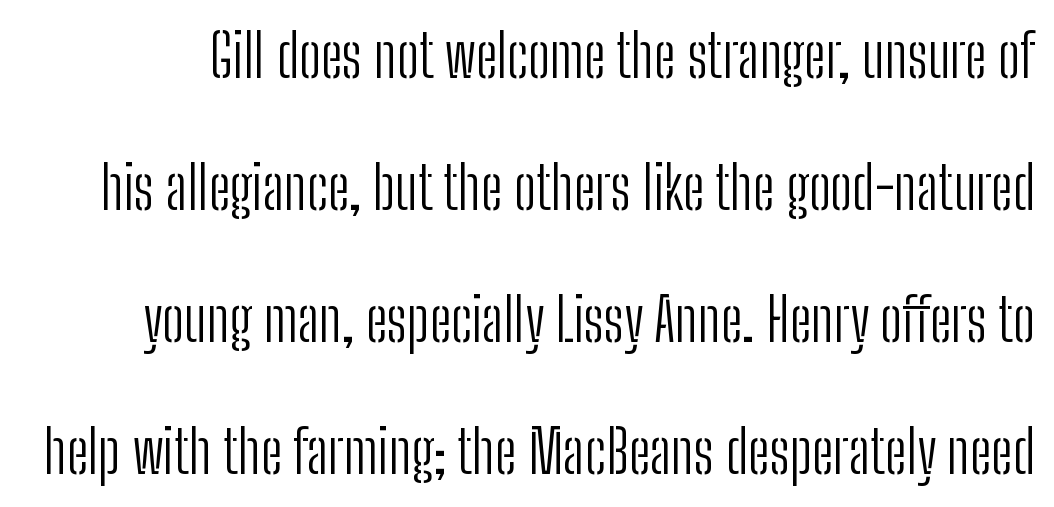
Spacing between characters is what you'd get straight out of the box. The leading is generous, giving the passage an open texture. Each stroke keeps to a modest, everyday thickness or less. Grotesque or geometric, the face here clearly has no serifs. This sample has the flowing, uneven cadence of proportional lettering. Descenders hang freely into open space.
